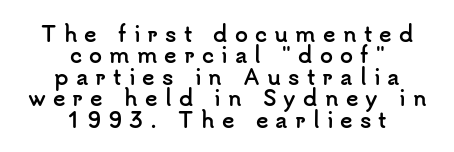
{"italic": "no", "bold": "yes", "underline": "no", "align": "center", "line_spacing": "tight", "line_spacing_ratio": 1.02, "letter_spacing": "wide", "letter_spacing_em": 0.34, "glyph_px": 21}
